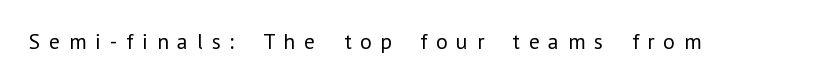
The image shows 22 px text type, upright; set unusually wide letter spacing (+0.4 em), not underlined.
